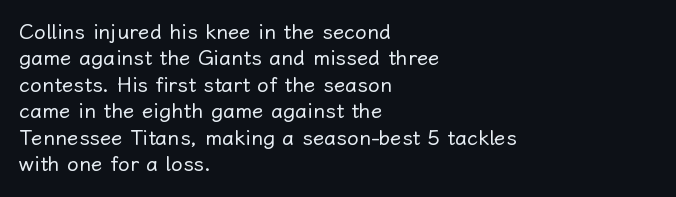
The image shows 21 px text type, upright; set left-aligned, normal line spacing (1.26x), normal letter spacing, not underlined.
